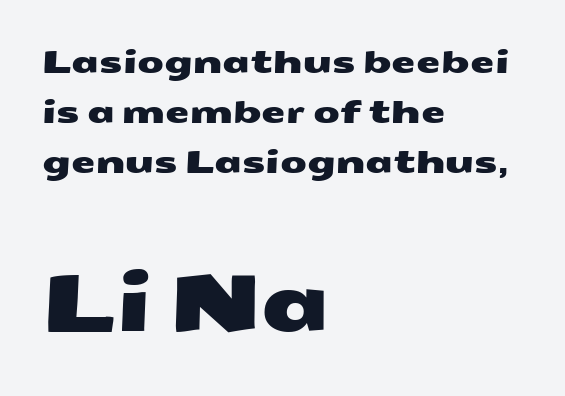
Alignment: flush left. Beneath every word, the page is bare. One glance says typical: line gaps are just what's usual. Nothing sits at the stroke ends, so this counts as sans-serif. Note the varied advance widths — an 'i' is clearly narrower than an 'm'. Here the second block reads like a headline and the first like body copy.
